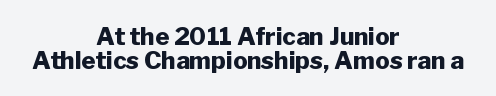
{"italic": "no", "bold": "yes", "underline": "no", "align": "center", "line_spacing": "tight", "line_spacing_ratio": 0.99, "letter_spacing": "normal", "letter_spacing_em": 0.0, "glyph_px": 24}
